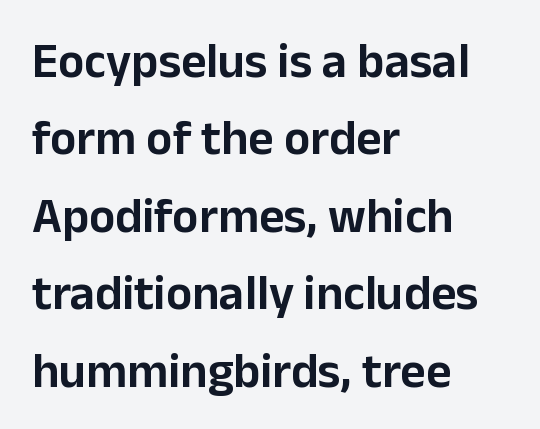
{"serif": "no", "italic": "no", "width": "normal", "stroke_contrast": "low", "x_height": "medium", "monospaced": "no", "underline": "no", "align": "left", "line_spacing": "normal", "line_spacing_ratio": 1.58, "letter_spacing": "normal", "letter_spacing_em": 0.0, "glyph_px": 49}
